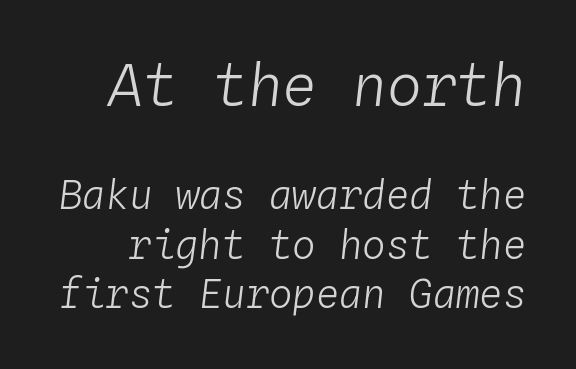
{"italic": "yes", "lean": "right", "slant_degrees": 4, "bold": "no", "weight": "light", "width": "normal", "stroke_contrast": "low", "x_height": "medium", "monospaced": "yes", "underline": "no", "line_spacing": "normal", "line_spacing_ratio": 1.28, "letter_spacing": "normal", "letter_spacing_em": 0.0, "larger_block": "first", "size_ratio": 1.49, "glyph_px": 58}
